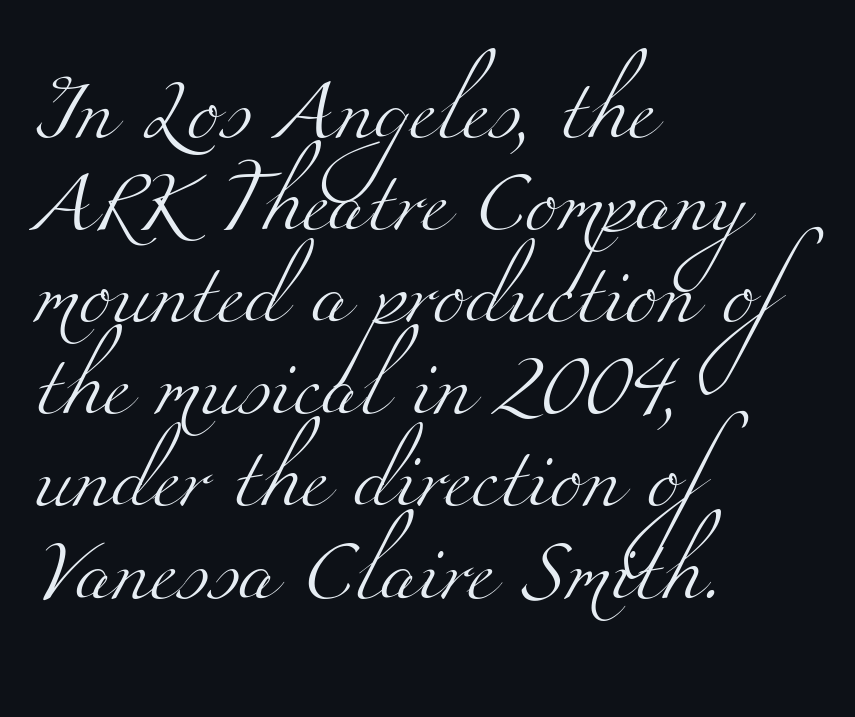
{"bold": "no", "weight": "light", "width": "wide", "stroke_contrast": "medium", "x_height": "small", "monospaced": "no", "underline": "no", "align": "left", "line_spacing": "normal", "line_spacing_ratio": 1.51, "letter_spacing": "normal", "letter_spacing_em": 0.0, "glyph_px": 61}
